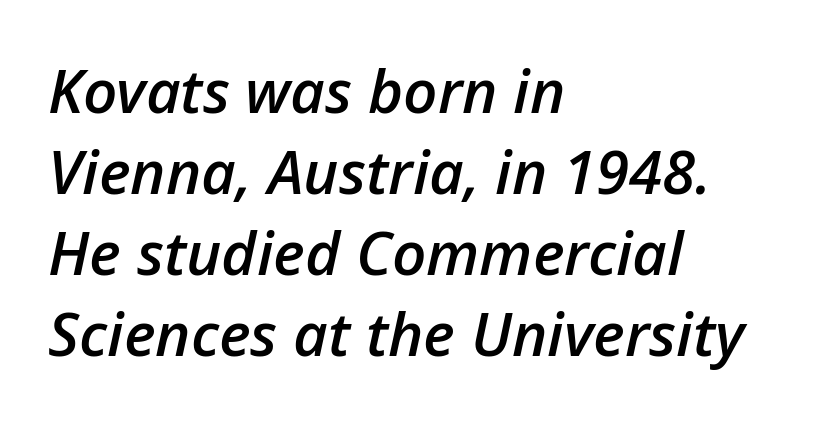
Q: Is the text bold? A: Semi-bold.
Q: Is the text italic (slanted)? A: Yes, it leans right by about 12 degrees.
Q: Is the text underlined? A: No.
Q: How is the paragraph aligned? A: Left-aligned.
Q: Is the spacing between letters normal or unusually wide? A: Normal.
Q: Is the spacing between lines tight, normal or loose? A: Normal.
Q: Width (condensed, normal, or wide)? A: Normal.
Q: Stroke contrast? A: Low.
Q: x-height? A: Medium.
Q: Monospaced? A: No.
